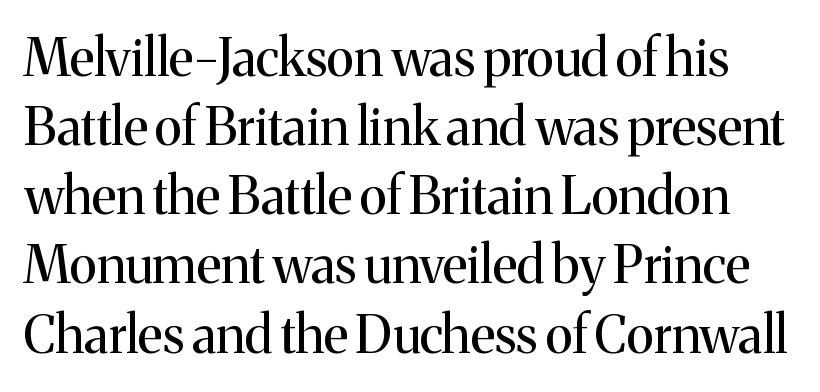
No chunkiness to these letters — they're not bold. Just letters on the line, the space beneath them empty. Is this a fixed-width face? No — the glyphs have proportional, varying widths. Nobody touched the tracking dial on this one.
